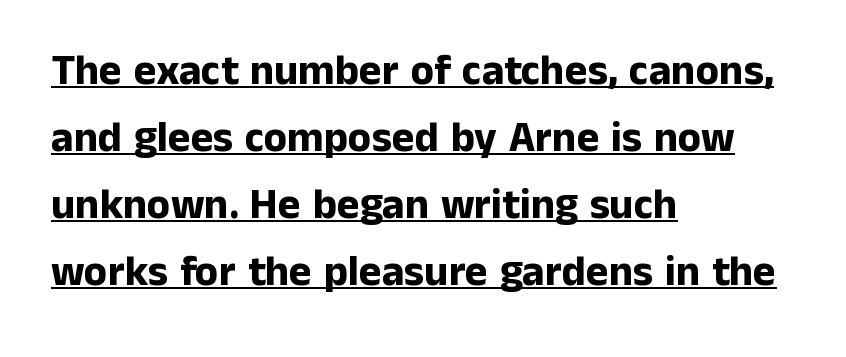
The image shows 43 px bold sans-serif type, upright; set left-aligned, normal line spacing (1.56x), normal letter spacing, underlined; low stroke contrast and a medium x-height.
